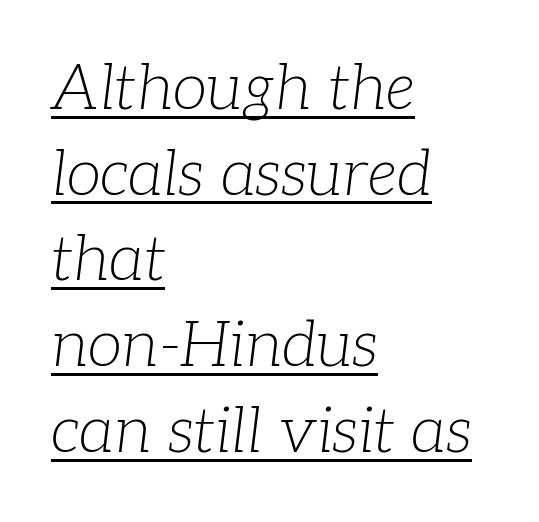
{"serif": "yes", "italic": "yes", "lean": "right", "slant_degrees": 7, "bold": "no", "weight": "light", "width": "normal", "stroke_contrast": "low", "x_height": "medium", "monospaced": "no", "underline": "yes", "align": "left", "line_spacing": "normal", "line_spacing_ratio": 1.36, "letter_spacing": "normal", "letter_spacing_em": 0.0, "glyph_px": 63}
